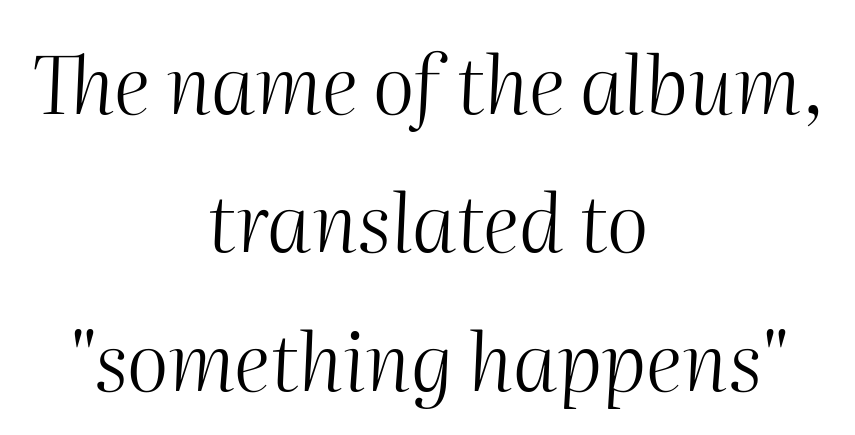
Q: Is the text bold? A: No.
Q: Is the text italic (slanted)? A: Yes, it leans right by about 2 degrees.
Q: Is the text underlined? A: No.
Q: How is the paragraph aligned? A: Centered.
Q: Is the spacing between letters normal or unusually wide? A: Normal.
Q: Width (condensed, normal, or wide)? A: Normal.
Q: Stroke contrast? A: Medium.
Q: x-height? A: Medium.
Q: Monospaced? A: No.
